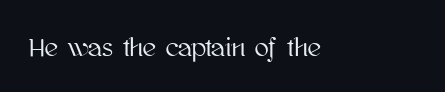
{"italic": "no", "underline": "no", "letter_spacing": "normal", "letter_spacing_em": 0.0, "glyph_px": 26}
